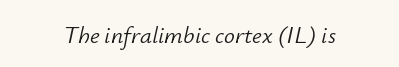
The image shows 24 px text type, italic (leaning right); set centered, normal letter spacing, not underlined.
